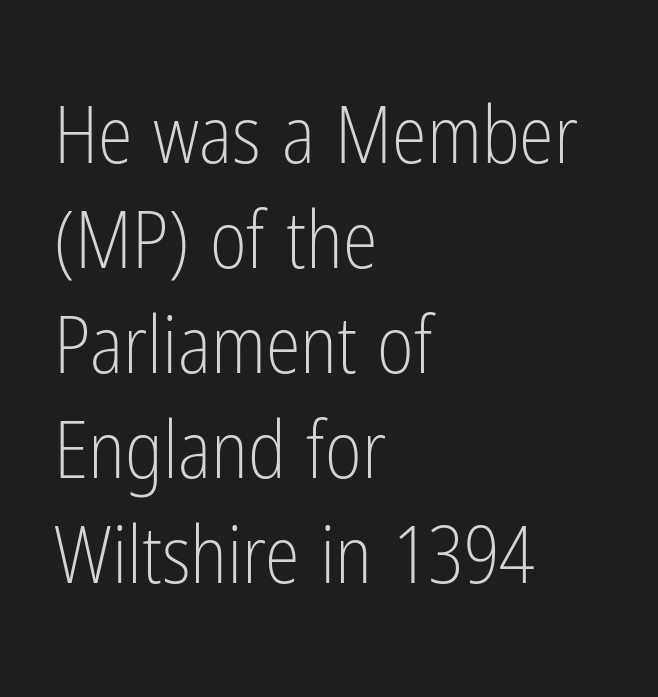
{"serif": "no", "italic": "no", "bold": "no", "weight": "light", "width": "condensed", "stroke_contrast": "low", "x_height": "medium", "monospaced": "no", "underline": "no", "align": "left", "line_spacing": "normal", "line_spacing_ratio": 1.33, "letter_spacing": "normal", "letter_spacing_em": 0.0, "glyph_px": 79}
